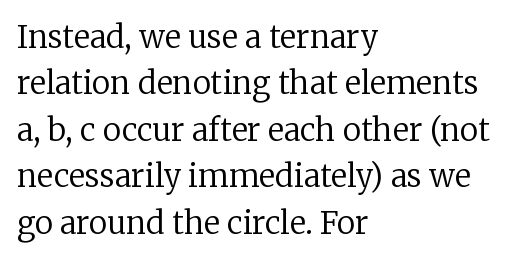
The image shows 31 px regular-weight serif type, upright; set left-aligned, normal line spacing (1.5x), normal letter spacing, not underlined; low stroke contrast and a medium x-height.
